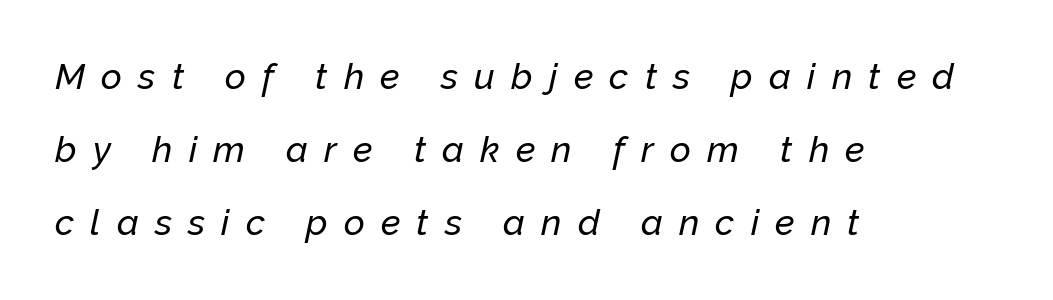
The image shows 36 px text type, italic (leaning right); set left-aligned, loose line spacing (2.03x), unusually wide letter spacing (+0.45 em), not underlined; low stroke contrast and a medium x-height.
